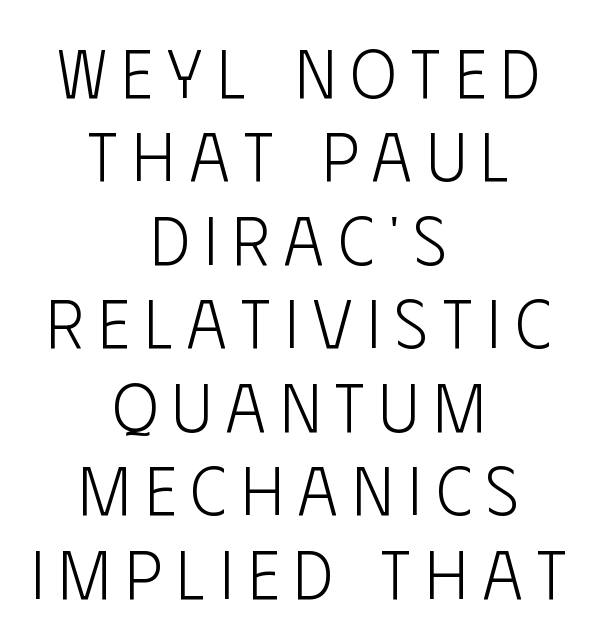
The image shows 69 px light, condensed sans-serif type, upright; set centered, line spacing 1.21x, unusually wide letter spacing (+0.21 em), not underlined; low stroke contrast and a large x-height.
